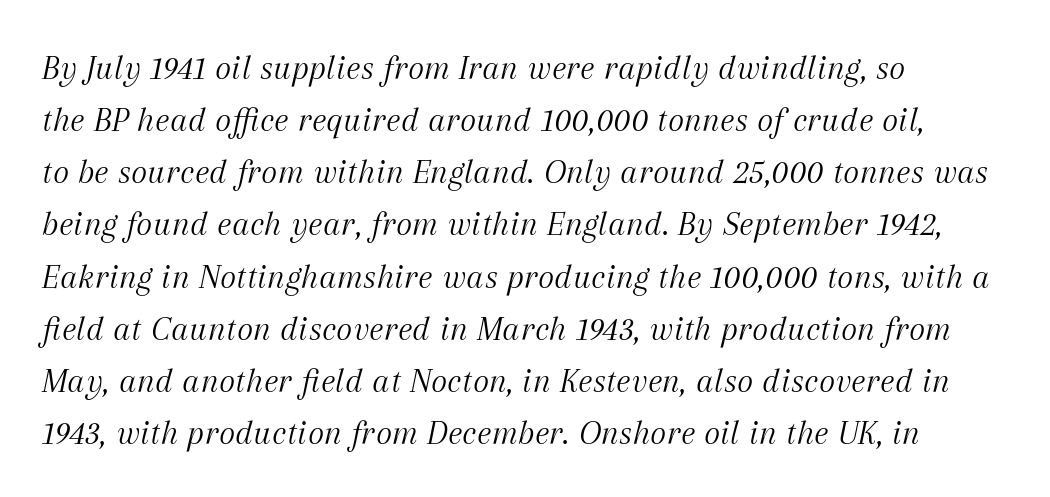
In CSS terms this would be text-align: left. Does the type have serifs? Yes, each stem ends in a small foot. Check under the words: just untouched page. Vertically, the passage feels balanced, rows spaced as you'd expect.
